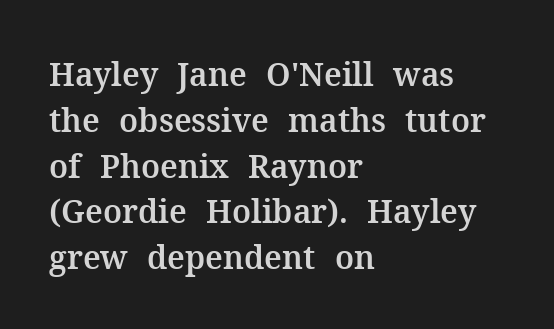
Q: Is the text italic (slanted)? A: No, it is upright.
Q: Is the typeface a serif or a sans-serif typeface? A: Serif.
Q: Is the text underlined? A: No.
Q: How is the paragraph aligned? A: Left-aligned.
Q: Is the spacing between letters normal or unusually wide? A: Normal.
Q: Is the spacing between lines tight, normal or loose? A: Normal.
Q: Width (condensed, normal, or wide)? A: Normal.
Q: Stroke contrast? A: Medium.
Q: x-height? A: Medium.
Q: Monospaced? A: No.
